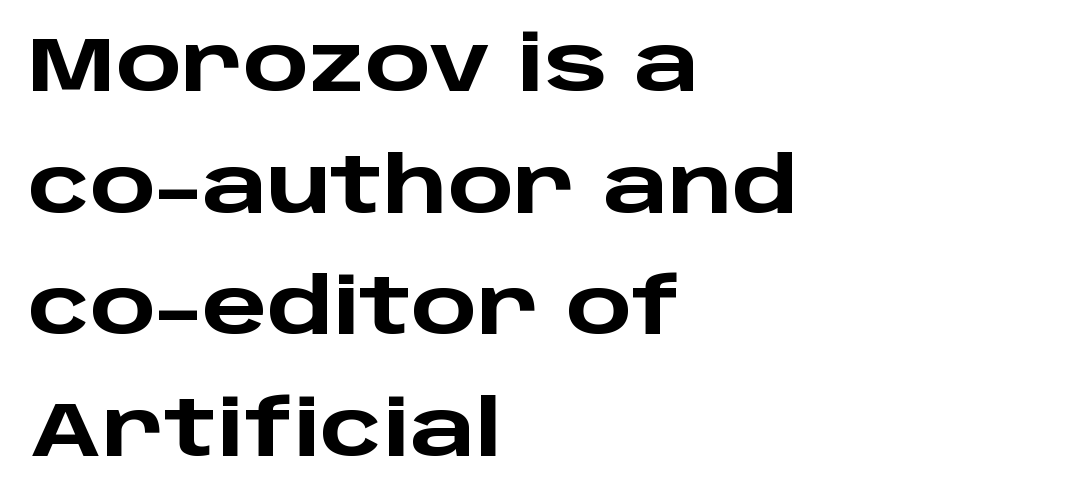
Q: Is the text bold? A: Yes.
Q: Is the text italic (slanted)? A: No, it is upright.
Q: Is the typeface a serif or a sans-serif typeface? A: Sans-serif.
Q: Is the text underlined? A: No.
Q: How is the paragraph aligned? A: Left-aligned.
Q: Is the spacing between letters normal or unusually wide? A: Normal.
Q: Is the spacing between lines tight, normal or loose? A: Normal.
Q: Width (condensed, normal, or wide)? A: Wide.
Q: Stroke contrast? A: Low.
Q: x-height? A: Large.
Q: Monospaced? A: No.
